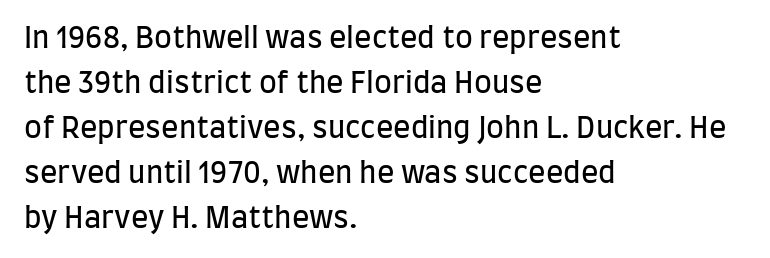
{"serif": "no", "italic": "no", "bold": "no", "weight": "regular", "width": "condensed", "stroke_contrast": "low", "x_height": "large", "monospaced": "no", "underline": "no", "align": "left", "line_spacing": "normal", "line_spacing_ratio": 1.55, "letter_spacing": "normal", "letter_spacing_em": 0.0, "glyph_px": 29}
